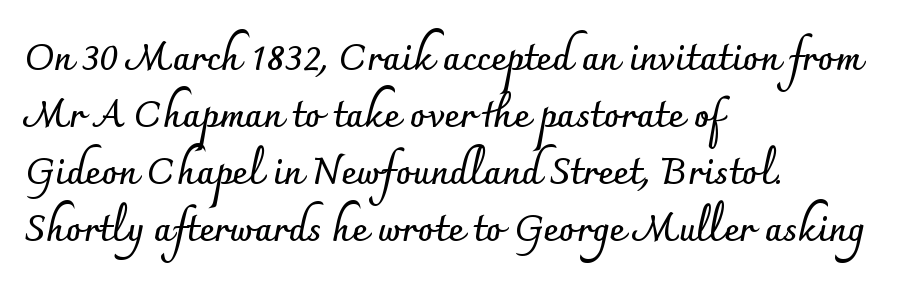
The image shows 37 px semibold sans-serif type; set left-aligned, normal line spacing (1.54x), normal letter spacing, not underlined; low stroke contrast and a small x-height.
